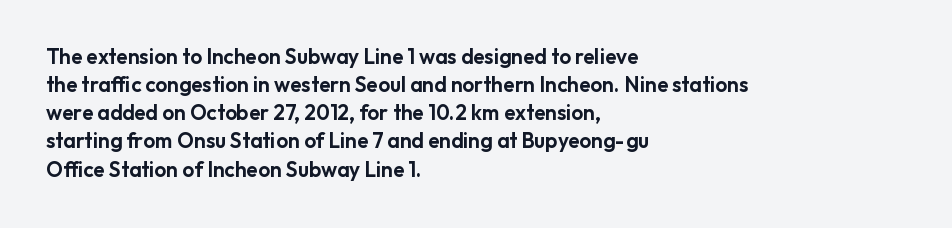
The image shows 21 px text type, upright; set left-aligned, normal line spacing (1.34x), normal letter spacing, not underlined.
